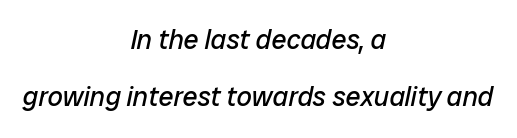
When letters slant like this, we call the style italic. Nothing unusual about the tracking: characters are spaced as the font intends. Decoration check: the copy has no underline. One glance says open: line gaps are wider than usual. Does the copy run flush right? No — it is centered line by line.
